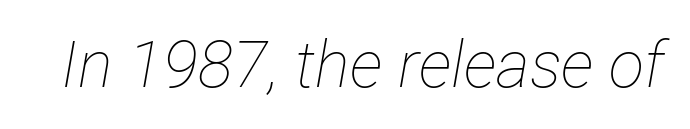
{"italic": "yes", "lean": "right", "slant_degrees": 12, "bold": "no", "weight": "thin", "width": "condensed", "stroke_contrast": "low", "x_height": "medium", "monospaced": "no", "underline": "no", "letter_spacing": "normal", "letter_spacing_em": 0.0, "glyph_px": 65}
